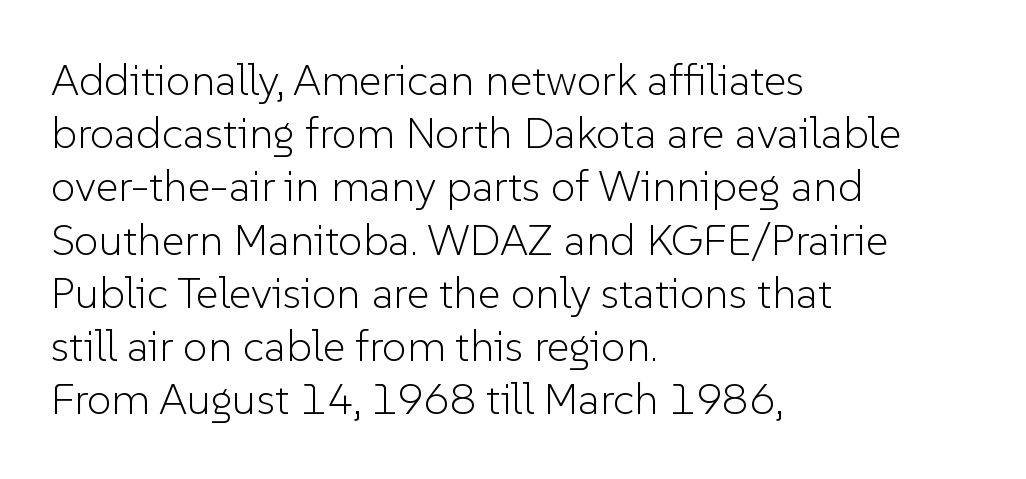
Ink coverage per letter is moderate at most. The rendering keeps characters at their native spacing. The zone under the glyphs is completely vacant. You could not count columns in this text — the font is proportionally spaced. The letters carry no serifs — their stems end cleanly without finishing strokes. Unlike italic type, these characters show no tilt at all.
